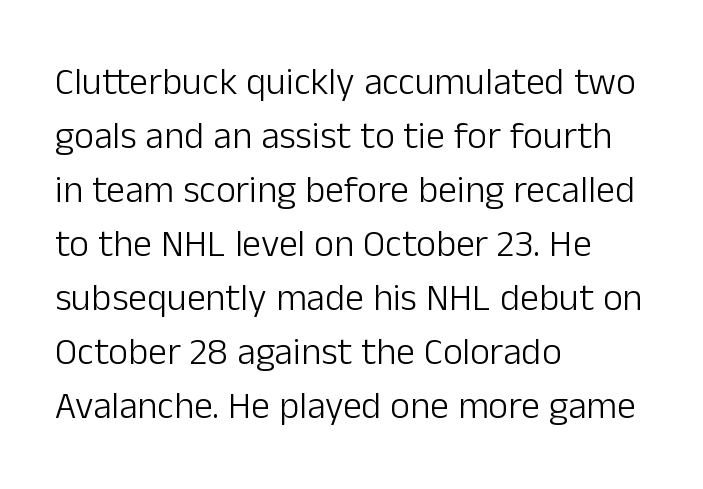
{"serif": "no", "italic": "no", "bold": "no", "weight": "light", "width": "normal", "stroke_contrast": "low", "x_height": "medium", "monospaced": "no", "underline": "no", "align": "left", "line_spacing": "normal", "line_spacing_ratio": 1.42, "letter_spacing": "normal", "letter_spacing_em": 0.0, "glyph_px": 38}
